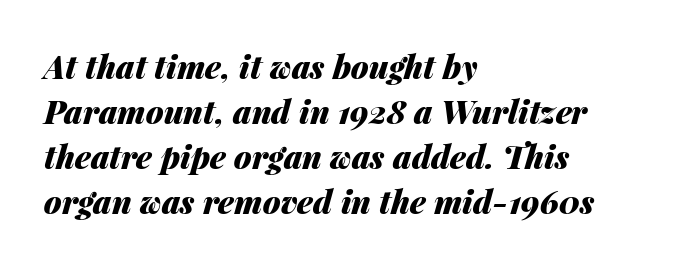
Clear beneath every line of the passage. These lines were composed using italics. Strong, thick strokes mark this as bold type. This sample is left-justified, so line endings fall wherever the words run out. Inter-character spacing is left at the font's built-in metrics. Here the designer chose a conventional face with non-uniform glyph widths.
